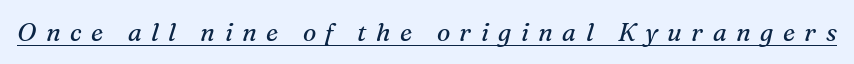
Q: Is the text bold? A: No.
Q: Is the text italic (slanted)? A: Yes, it leans right by about 16 degrees.
Q: Is the text underlined? A: Yes.
Q: Is the spacing between letters normal or unusually wide? A: Unusually wide.
